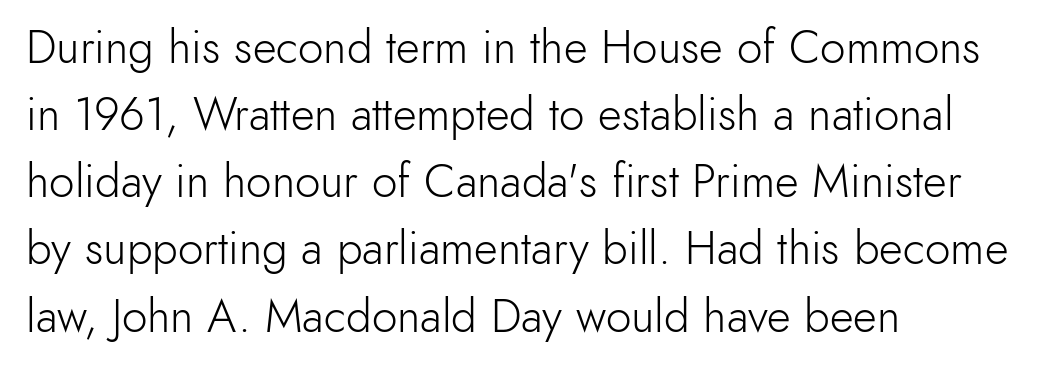
Q: Is the text bold? A: No.
Q: Is the text italic (slanted)? A: No, it is upright.
Q: Is the typeface a serif or a sans-serif typeface? A: Sans-serif.
Q: Is the text underlined? A: No.
Q: How is the paragraph aligned? A: Left-aligned.
Q: Is the spacing between letters normal or unusually wide? A: Normal.
Q: Is the spacing between lines tight, normal or loose? A: Normal.
Q: Width (condensed, normal, or wide)? A: Normal.
Q: x-height? A: Small.
Q: Monospaced? A: No.
